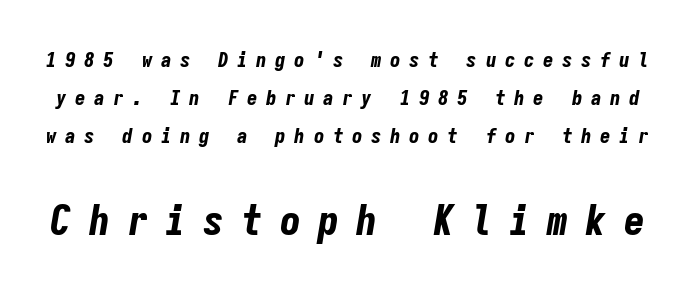
{"italic": "yes", "lean": "right", "slant_degrees": 9, "bold": "yes", "weight": "bold", "width": "condensed", "stroke_contrast": "low", "x_height": "medium", "monospaced": "yes", "underline": "no", "line_spacing_ratio": 1.81, "letter_spacing": "wide", "letter_spacing_em": 0.41, "larger_block": "second", "size_ratio": 2.0, "glyph_px": 42}
